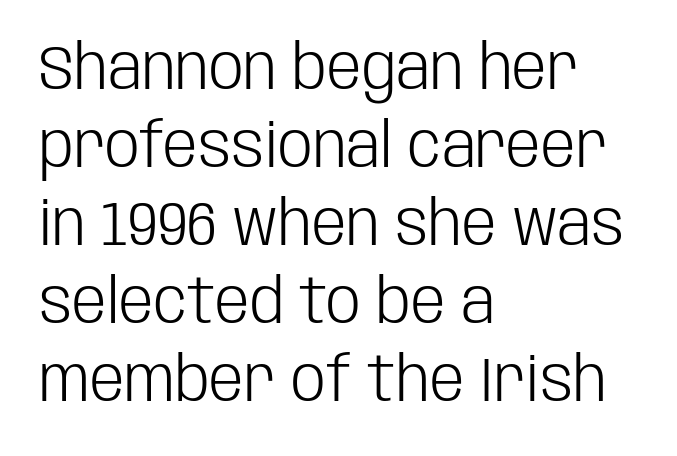
The text block is weighted toward the left margin, trailing off unevenly rightward. Short note: letters normally spaced. A quiet, ordinary-to-light weight characterises the typeface. This sample has the flowing, uneven cadence of proportional lettering.
